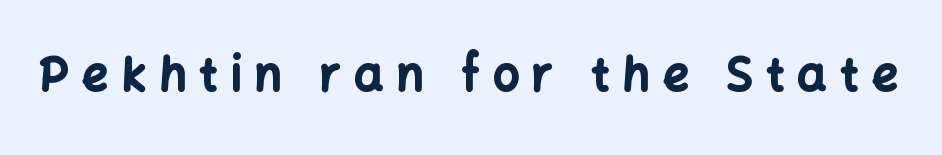
The image shows 46 px bold sans-serif type, upright; set unusually wide letter spacing (+0.29 em), not underlined; low stroke contrast and a medium x-height.
